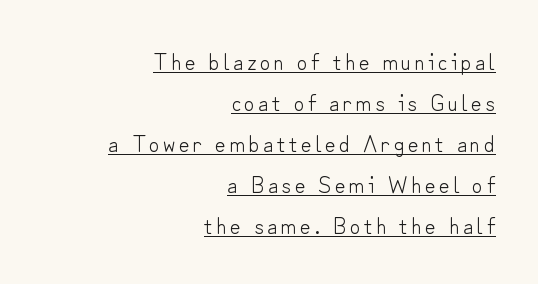
Q: Is the text bold? A: No.
Q: Is the text italic (slanted)? A: No, it is upright.
Q: Is the text underlined? A: Yes.
Q: How is the paragraph aligned? A: Right-aligned.
